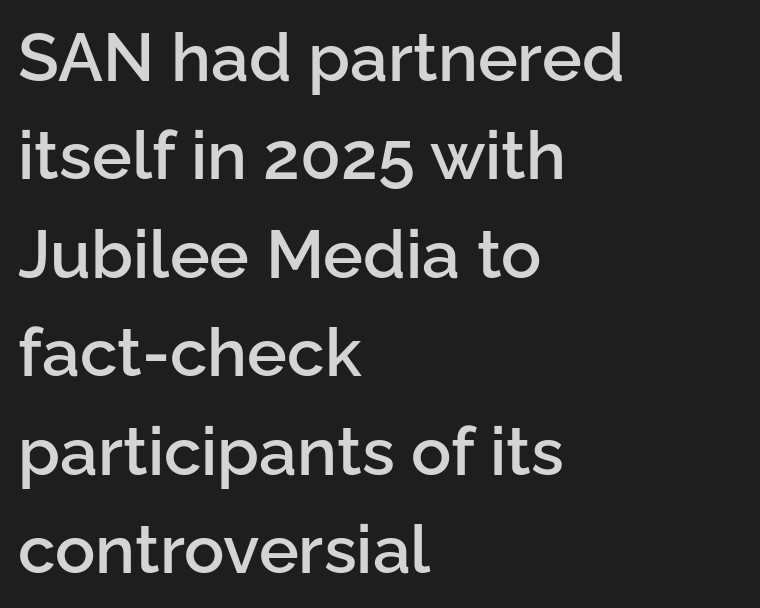
The image shows 67 px semibold sans-serif type, upright; set left-aligned, normal line spacing (1.47x), normal letter spacing, not underlined; low stroke contrast and a medium x-height.
